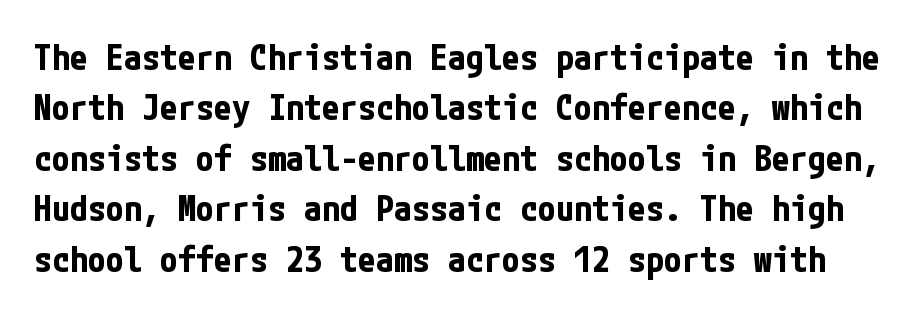
Q: Is the text bold? A: Yes.
Q: Is the text italic (slanted)? A: No, it is upright.
Q: Is the typeface a serif or a sans-serif typeface? A: Sans-serif.
Q: Is the text underlined? A: No.
Q: Is the spacing between letters normal or unusually wide? A: Normal.
Q: Is the spacing between lines tight, normal or loose? A: Normal.
Q: Width (condensed, normal, or wide)? A: Condensed.
Q: Stroke contrast? A: Low.
Q: x-height? A: Medium.
